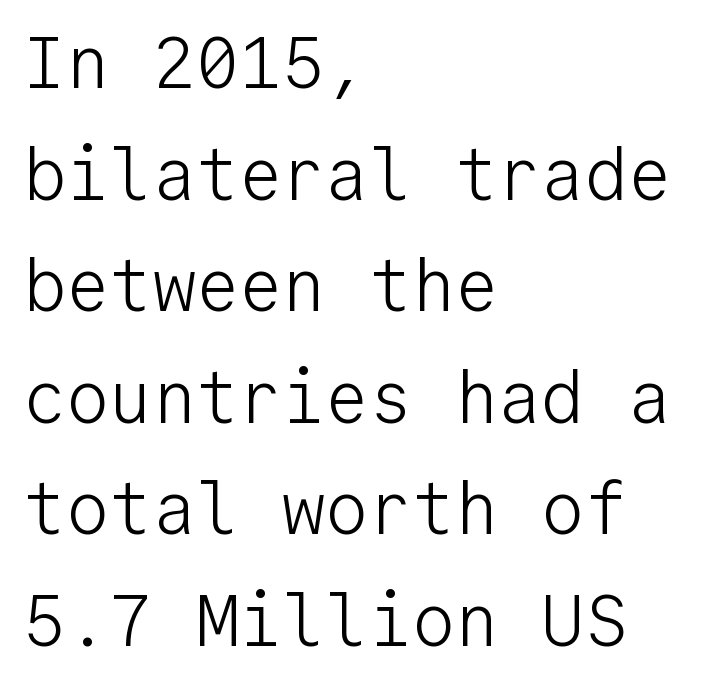
{"serif": "no", "italic": "no", "bold": "no", "weight": "light", "width": "normal", "stroke_contrast": "low", "x_height": "medium", "monospaced": "yes", "underline": "no", "align": "left", "line_spacing": "normal", "line_spacing_ratio": 1.55, "letter_spacing": "normal", "letter_spacing_em": 0.0, "glyph_px": 72}
